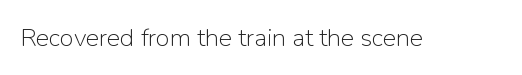
Q: Is the text bold? A: No.
Q: Is the text italic (slanted)? A: No, it is upright.
Q: Is the text underlined? A: No.
Q: Is the spacing between letters normal or unusually wide? A: Normal.
